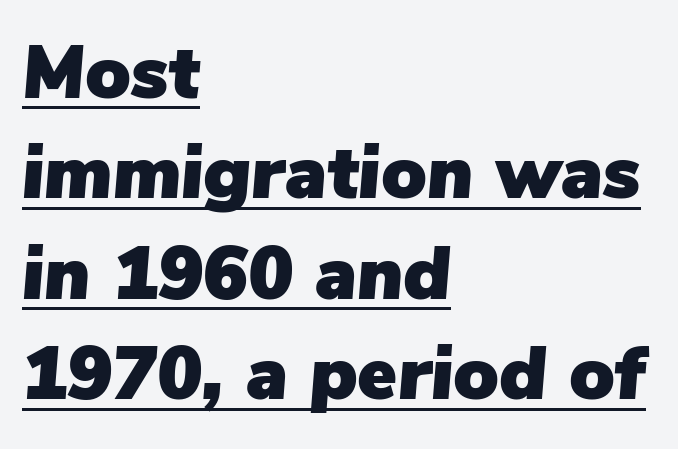
The image shows 75 px text type, italic (leaning right); set left-aligned, normal line spacing (1.34x), normal letter spacing, underlined; low stroke contrast and a medium x-height.
